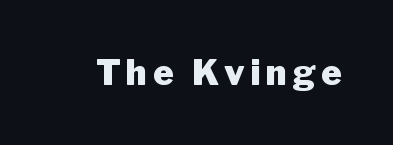
{"serif": "no", "italic": "no", "bold": "yes", "weight": "heavy", "width": "normal", "stroke_contrast": "low", "x_height": "medium", "monospaced": "no", "underline": "no", "glyph_px": 35}
